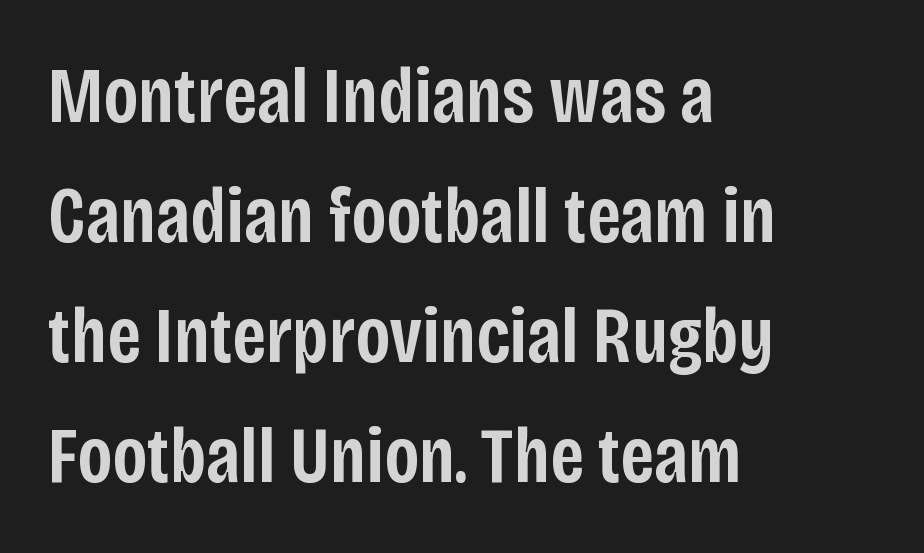
You could not count columns in this text — the font is proportionally spaced. Look at the bottom of the vertical strokes: they stop flat, with no serifs. A clean baseline with only descenders dipping below it. Nobody touched the tracking dial on this one. Line spacing here is normal.
